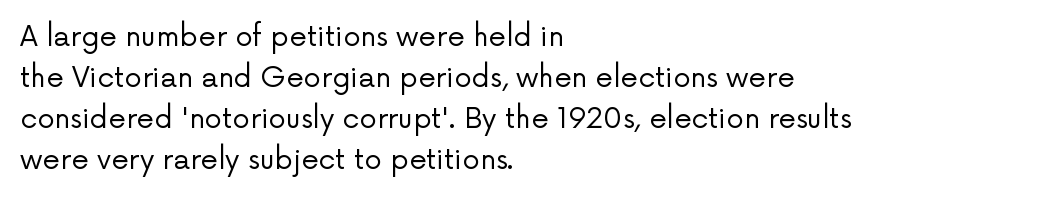
The image shows 28 px regular-weight sans-serif type, upright; set left-aligned, normal line spacing (1.47x), normal letter spacing, not underlined; low stroke contrast and a medium x-height.
